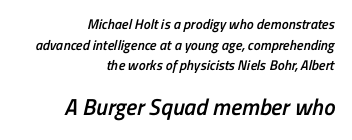
Q: Is the text bold? A: Semi-bold.
Q: Is the text underlined? A: No.
Q: How is the paragraph aligned? A: Right-aligned.
Q: Is the spacing between letters normal or unusually wide? A: Normal.
Q: Is the spacing between lines tight, normal or loose? A: Normal.
Q: Which block of text is set in a larger size, the first (top) or the second (bottom)? A: The second (bottom) one.
